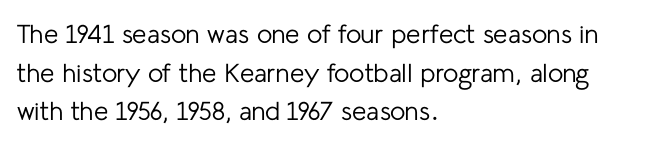
Posture: vertical. The weight tops out at a normal text grade. Words appear dense and cohesive because spacing is normal. If you drew a ruler down the left edge, every line would touch it. Line spacing here is normal. Underline: absent.
